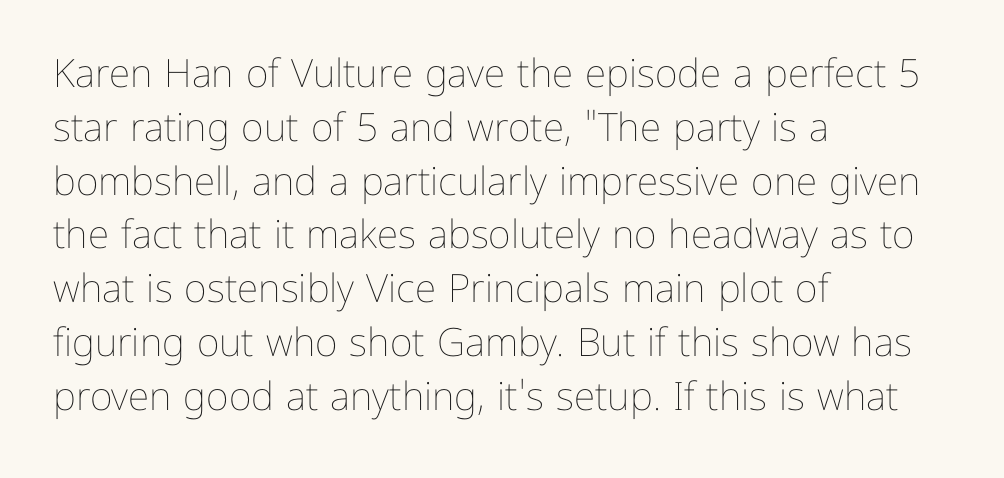
Stems here are at most as thick as an everyday book face. Casual observation: everything's shoved over to the left. The gaps between neighbouring characters are ordinary and unremarkable. A normal amount of white space separates one row of letters from the next. A bare baseline throughout the passage. When letters stand straight like this, we call the style roman or upright.
